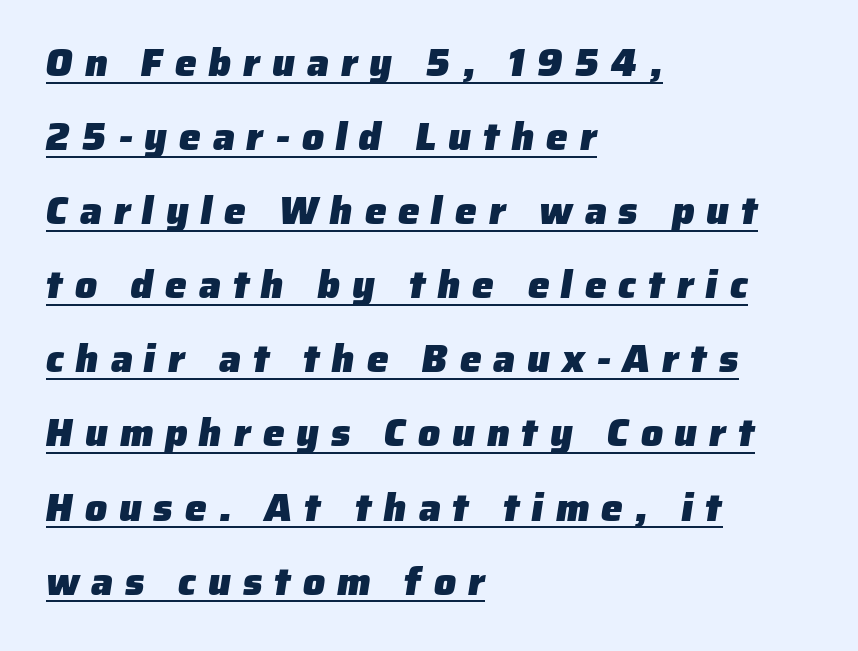
Varying glyph widths throughout — classic text-font behaviour. Casual observation: everything's shoved over to the left. Pretty heavy lettering here — definitely bold. What decoration does the sample have? An underline.
